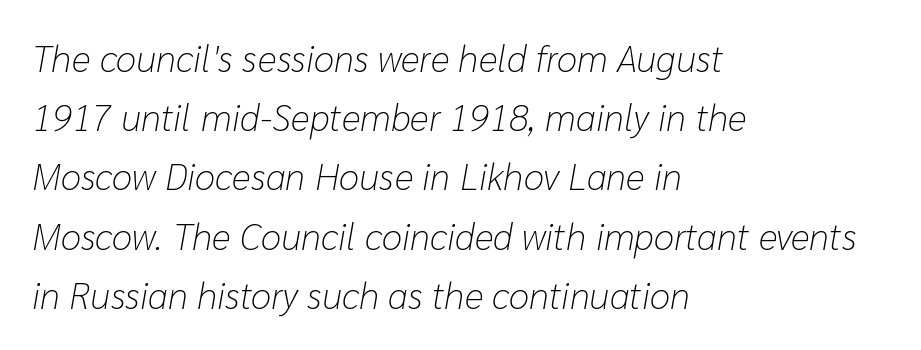
Vertical spacing — default. Caption: standard tracking, unaltered. It's the slanting kind of type. Is this a heavy cut? Hardly; it is regular or lighter.
